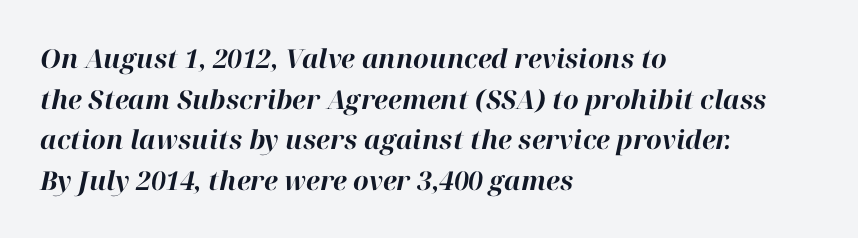
The image shows 26 px bold type, italic (leaning right); set left-aligned, normal line spacing (1.56x), normal letter spacing, not underlined.
